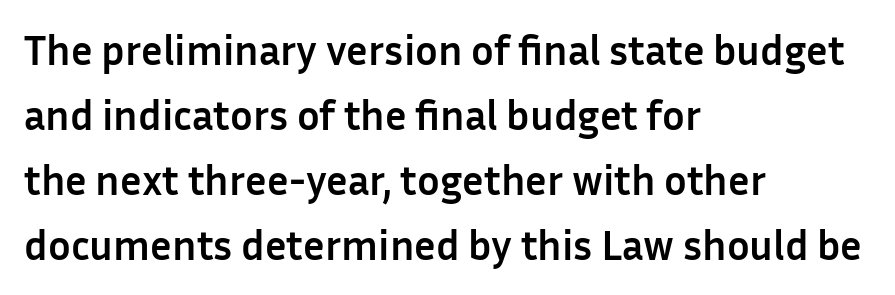
The image shows 42 px semibold sans-serif type, upright; set left-aligned, normal line spacing (1.55x), normal letter spacing, not underlined; low stroke contrast and a medium x-height.
